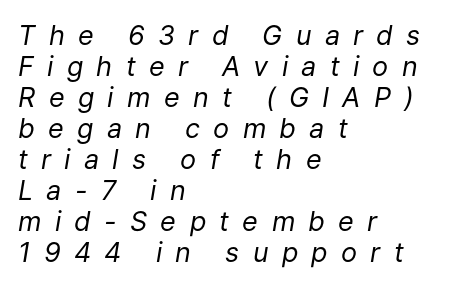
{"italic": "yes", "lean": "right", "slant_degrees": 9, "bold": "no", "underline": "no", "align": "left", "line_spacing": "tight", "line_spacing_ratio": 1.15, "letter_spacing": "wide", "letter_spacing_em": 0.49, "glyph_px": 27}
